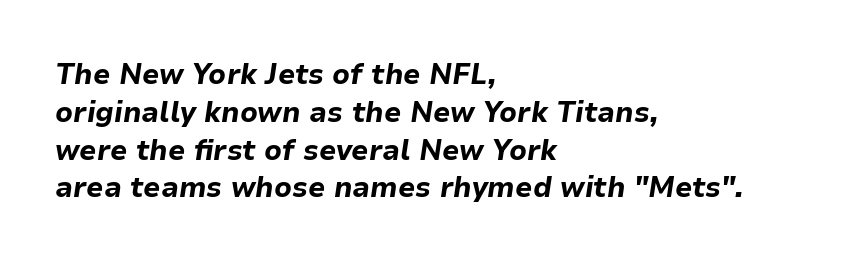
The text carries the slant typical of an italic or oblique font. The paragraph shown leans on its left margin. Each new line begins a customary step beneath the previous one. You could call the tracking neutral — neither tight nor loose. Weight check: bold — yes, fully. The rendering uses natural spacing where letterforms have individual widths.
